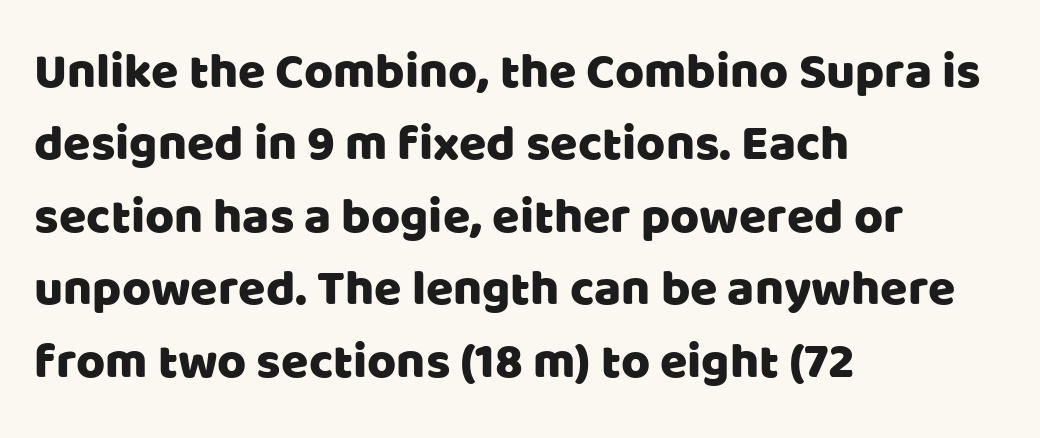
Note the varied advance widths — an 'i' is clearly narrower than an 'm'. The paragraph shown leans on its left margin. Regarding leading, the lines here are spaced in the standard way. The tracking reads as untouched default to a designer's eye. You can tell it's not italic because the verticals are truly vertical. This is sans-serif lettering, the kind often seen on screens and signage.
